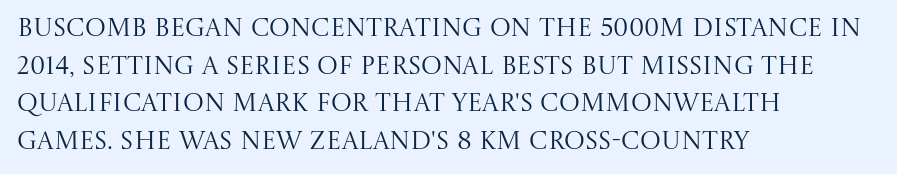
The face used here is rendered with its standard letterfit. Just letters on the line, the space beneath them empty. Caption: face not bold, strokes unweighted. Line spacing here is normal.
